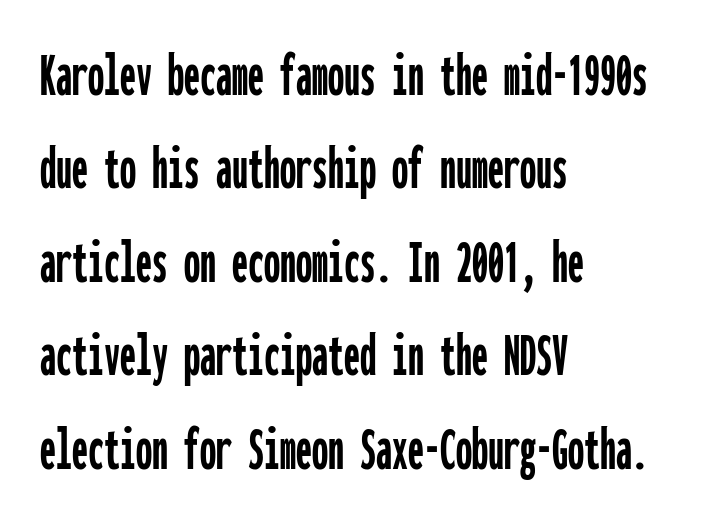
The image shows 64 px condensed sans-serif type, upright, monospaced; set left-aligned, normal line spacing (1.46x), normal letter spacing, not underlined; low stroke contrast and a medium x-height.
